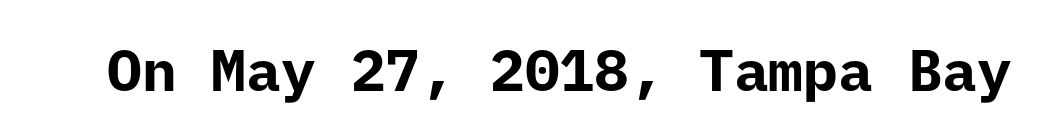
The image shows 58 px bold sans-serif type, upright; set normal letter spacing, not underlined; low stroke contrast and a medium x-height.
